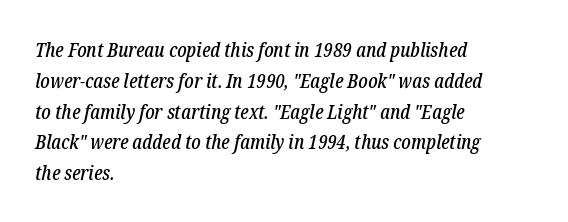
{"italic": "yes", "lean": "right", "slant_degrees": 12, "underline": "no", "align": "left", "line_spacing": "normal", "line_spacing_ratio": 1.54, "letter_spacing": "normal", "letter_spacing_em": 0.0, "glyph_px": 20}
